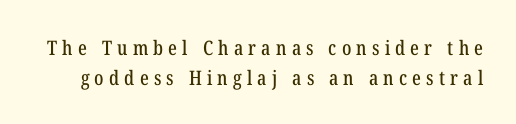
The image shows 20 px text type, upright; set normal line spacing (1.49x), unusually wide letter spacing (+0.26 em), not underlined.
